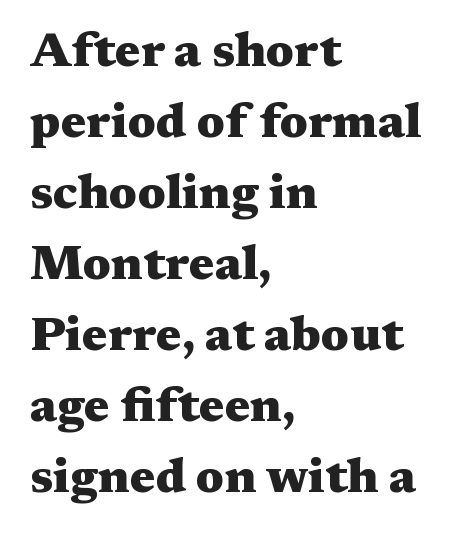
Q: Is the text bold? A: Yes.
Q: Is the text italic (slanted)? A: No, it is upright.
Q: Is the typeface a serif or a sans-serif typeface? A: Serif.
Q: Is the text underlined? A: No.
Q: How is the paragraph aligned? A: Left-aligned.
Q: Is the spacing between letters normal or unusually wide? A: Normal.
Q: Is the spacing between lines tight, normal or loose? A: Normal.
Q: Width (condensed, normal, or wide)? A: Wide.
Q: Stroke contrast? A: Medium.
Q: x-height? A: Medium.
Q: Monospaced? A: No.
